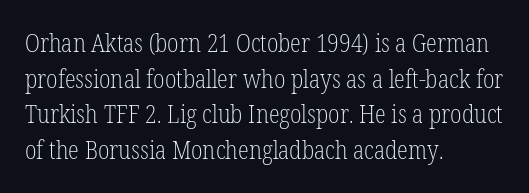
{"italic": "no", "bold": "no", "underline": "no", "align": "left", "line_spacing": "normal", "line_spacing_ratio": 1.43, "letter_spacing": "normal", "letter_spacing_em": 0.0, "glyph_px": 25}
